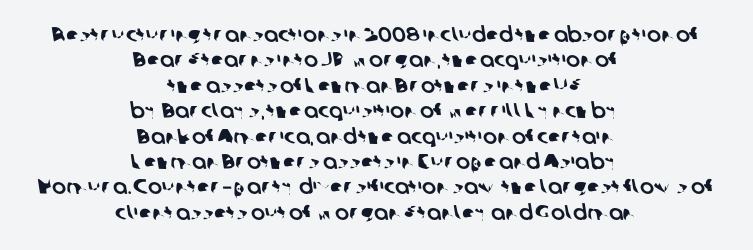
Any mark beneath the type? The region is blank. Casual observation: everything's sitting right in the middle. Caption: standard tracking, unaltered.
